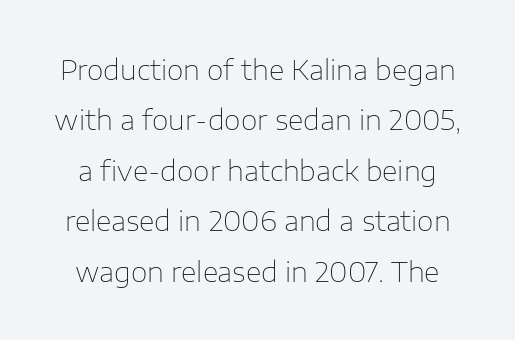
Q: Is the text bold? A: No.
Q: Is the text italic (slanted)? A: No, it is upright.
Q: Is the text underlined? A: No.
Q: Is the spacing between letters normal or unusually wide? A: Normal.
